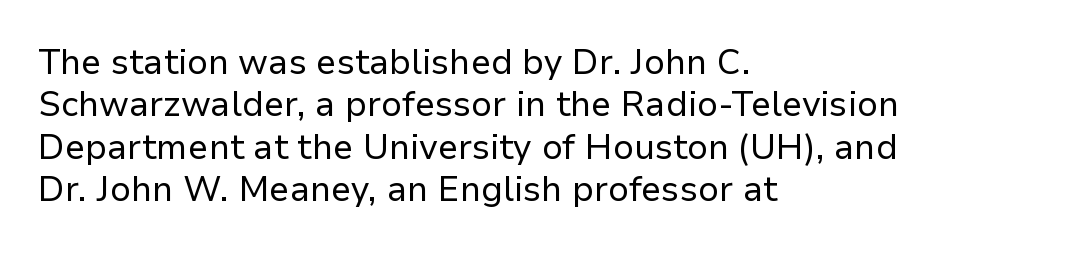
The image shows 35 px regular-weight sans-serif type, upright; set left-aligned, line spacing 1.21x, normal letter spacing, not underlined; low stroke contrast and a medium x-height.
